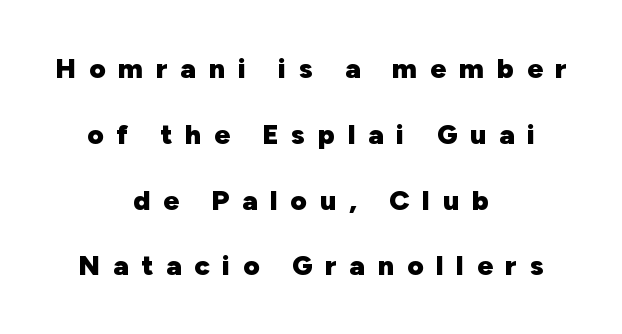
Q: Is the text bold? A: Yes.
Q: Is the text italic (slanted)? A: No, it is upright.
Q: Is the typeface a serif or a sans-serif typeface? A: Sans-serif.
Q: Is the text underlined? A: No.
Q: How is the paragraph aligned? A: Centered.
Q: Is the spacing between letters normal or unusually wide? A: Unusually wide.
Q: Is the spacing between lines tight, normal or loose? A: Loose.
Q: Width (condensed, normal, or wide)? A: Normal.
Q: Stroke contrast? A: Low.
Q: x-height? A: Medium.
Q: Monospaced? A: No.
